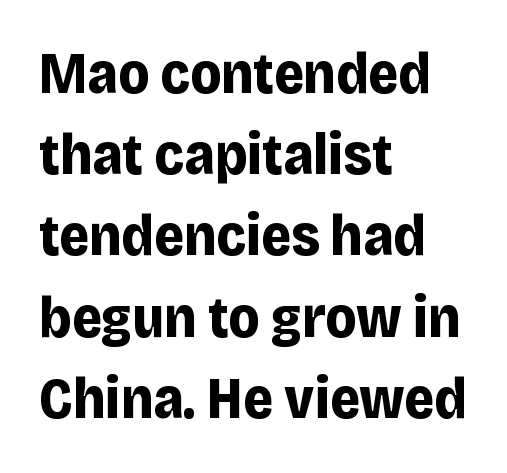
The image shows 58 px bold sans-serif type, upright; set left-aligned, normal line spacing (1.4x), normal letter spacing, not underlined; low stroke contrast and a large x-height.
